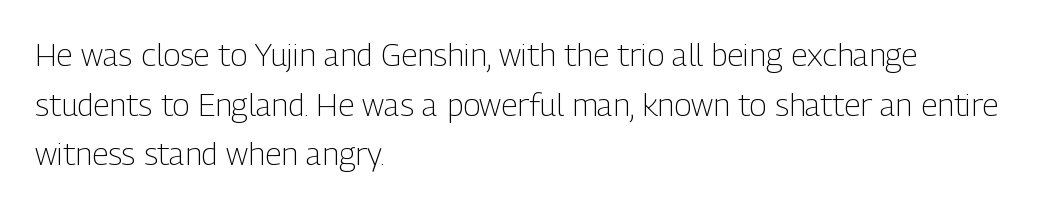
Reading down the block, your eye returns to a fixed left position each line. This is the regular roman posture of the typeface. This rendering leaves character spacing at its baseline value. Nothing sits at the stroke ends, so this counts as sans-serif.
